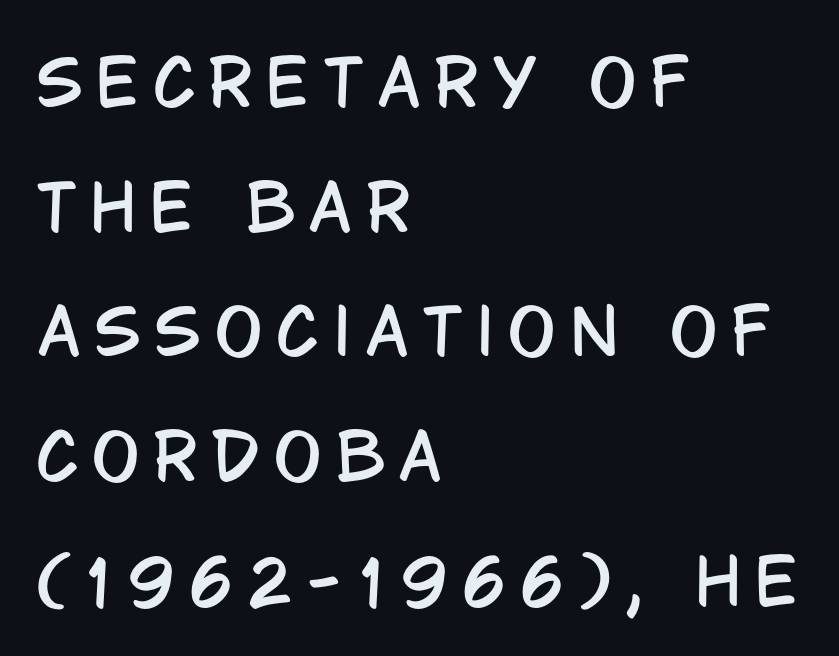
Q: Is the text italic (slanted)? A: No, it is upright.
Q: Is the typeface a serif or a sans-serif typeface? A: Sans-serif.
Q: Is the text underlined? A: No.
Q: How is the paragraph aligned? A: Left-aligned.
Q: Is the spacing between letters normal or unusually wide? A: Unusually wide.
Q: Is the spacing between lines tight, normal or loose? A: Loose.
Q: Width (condensed, normal, or wide)? A: Condensed.
Q: Stroke contrast? A: Low.
Q: x-height? A: Large.
Q: Monospaced? A: No.
